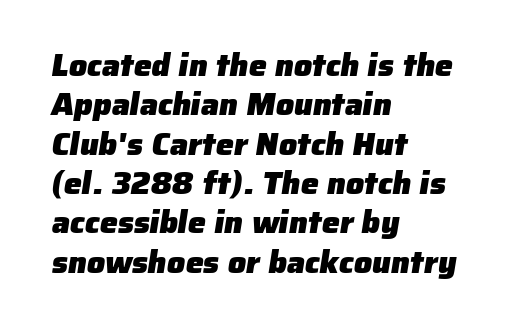
Q: Is the text bold? A: Yes.
Q: Is the typeface a serif or a sans-serif typeface? A: Sans-serif.
Q: Is the text underlined? A: No.
Q: How is the paragraph aligned? A: Left-aligned.
Q: Is the spacing between letters normal or unusually wide? A: Normal.
Q: Width (condensed, normal, or wide)? A: Normal.
Q: Stroke contrast? A: Low.
Q: x-height? A: Medium.
Q: Monospaced? A: No.
